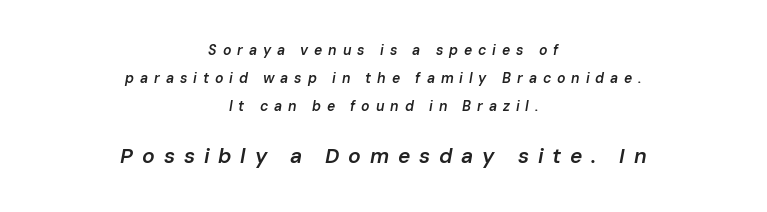
The image shows 21 px text type, italic (leaning right); set centered, loose line spacing (2.01x), unusually wide letter spacing (+0.42 em), not underlined; the second (bottom) block is 1.5x larger.
